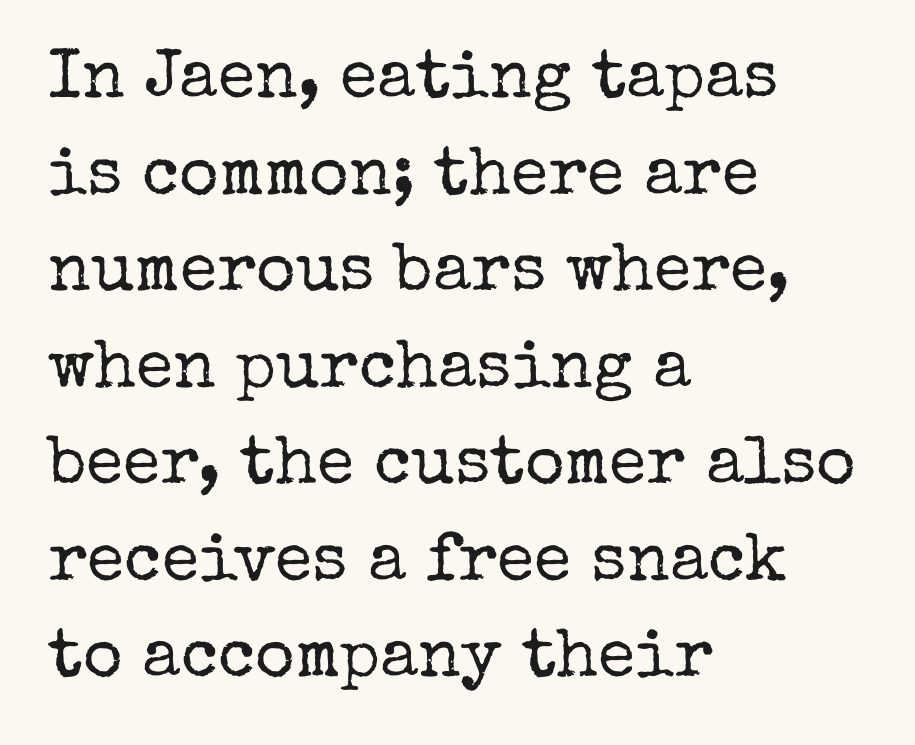
Italic: no, the glyphs are upright roman. In terms of leading, this rendering sits right in the middle. Old-style or modern, the face here clearly has serifs. A typesetter would call this proportional, since set widths differ per character. The face used here is rendered with its standard letterfit. Words float on clear page, feet unadorned.
